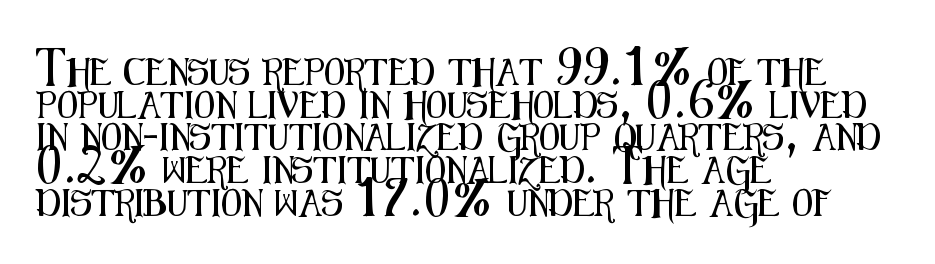
The image shows 27 px text type, upright; set left-aligned, line spacing 1.21x, normal letter spacing, not underlined.
